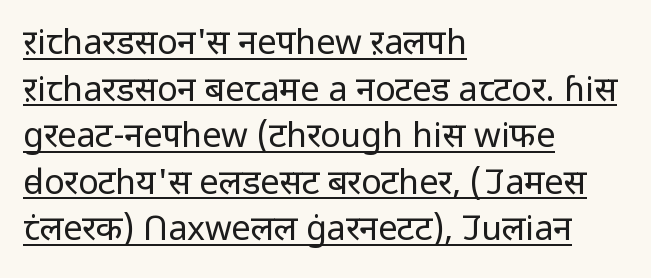
Q: Is the text bold? A: No.
Q: Is the text italic (slanted)? A: No, it is upright.
Q: Is the typeface a serif or a sans-serif typeface? A: Sans-serif.
Q: Is the text underlined? A: Yes.
Q: How is the paragraph aligned? A: Left-aligned.
Q: Is the spacing between letters normal or unusually wide? A: Normal.
Q: Is the spacing between lines tight, normal or loose? A: Normal.
Q: Width (condensed, normal, or wide)? A: Normal.
Q: Stroke contrast? A: Low.
Q: x-height? A: Medium.
Q: Monospaced? A: No.
